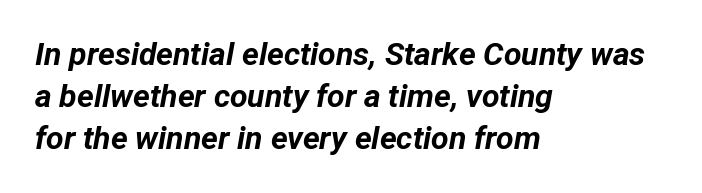
Q: Is the text bold? A: Yes.
Q: Is the text italic (slanted)? A: Yes, it leans right by about 12 degrees.
Q: Is the text underlined? A: No.
Q: How is the paragraph aligned? A: Left-aligned.
Q: Is the spacing between letters normal or unusually wide? A: Normal.
Q: Is the spacing between lines tight, normal or loose? A: Normal.
Q: Width (condensed, normal, or wide)? A: Normal.
Q: Stroke contrast? A: Low.
Q: x-height? A: Medium.
Q: Monospaced? A: No.
